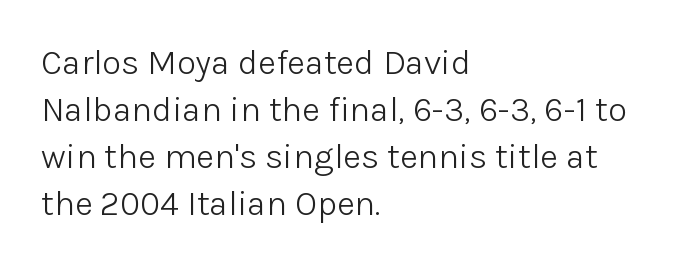
The image shows 35 px light sans-serif type, upright; set left-aligned, normal line spacing (1.34x), normal letter spacing, not underlined; low stroke contrast and a medium x-height.
